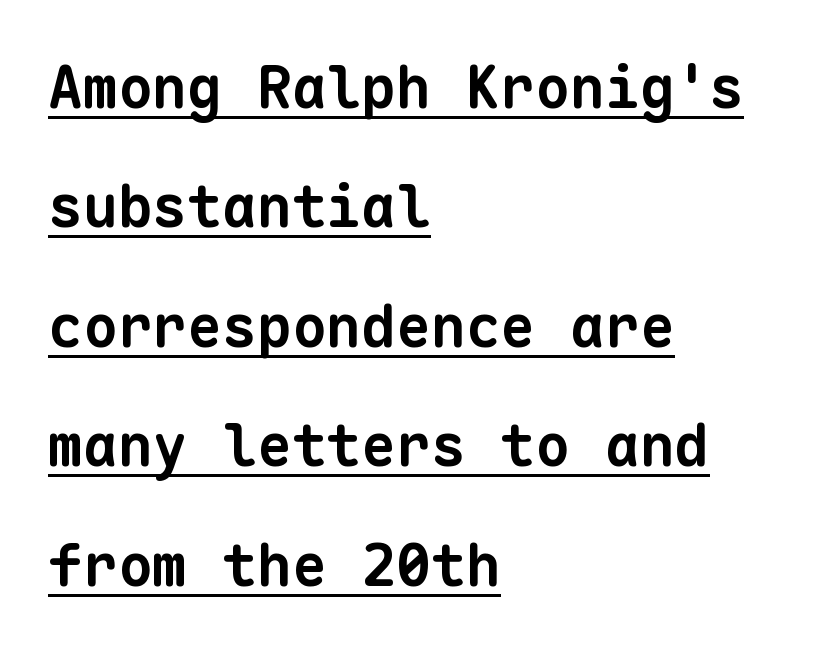
The face used here appears with an underline applied. Typographic density is high because the face is bold. Line beginnings align vertically; line endings do not. Line spacing here is loose. The passage shown is typeset with a sans-serif family. Letter spacing: default.
